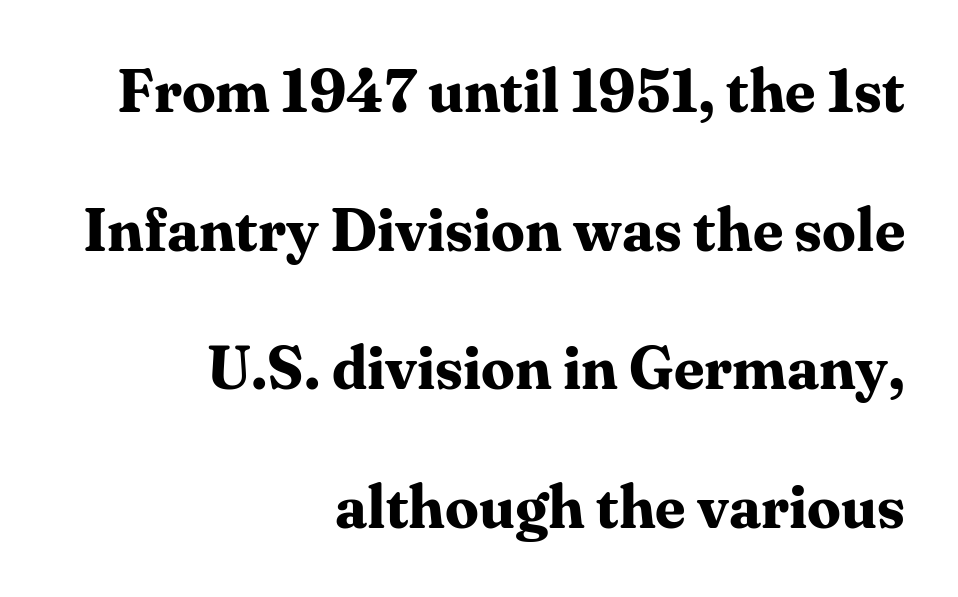
Q: Is the text bold? A: Yes.
Q: Is the text italic (slanted)? A: No, it is upright.
Q: Is the typeface a serif or a sans-serif typeface? A: Serif.
Q: Is the text underlined? A: No.
Q: How is the paragraph aligned? A: Right-aligned.
Q: Is the spacing between letters normal or unusually wide? A: Normal.
Q: Is the spacing between lines tight, normal or loose? A: Loose.
Q: Width (condensed, normal, or wide)? A: Normal.
Q: Stroke contrast? A: Medium.
Q: x-height? A: Medium.
Q: Monospaced? A: No.
